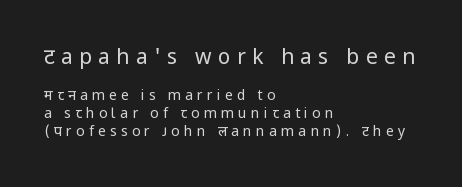
{"italic": "no", "bold": "no", "underline": "no", "align": "left", "line_spacing": "normal", "line_spacing_ratio": 1.27, "letter_spacing": "wide", "letter_spacing_em": 0.3, "larger_block": "first", "size_ratio": 1.5, "glyph_px": 21}
